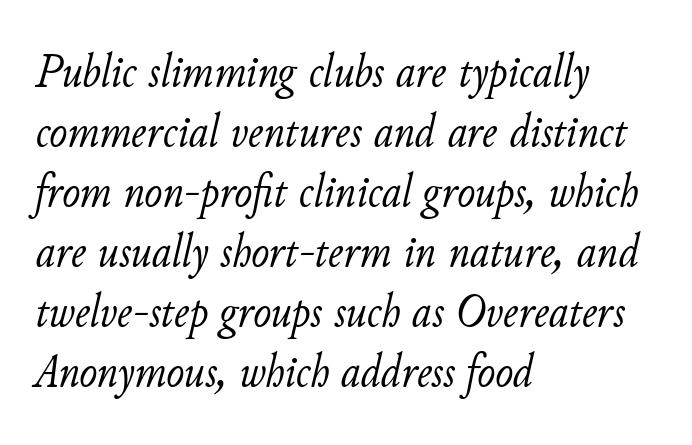
Q: Is the text bold? A: No.
Q: Is the text italic (slanted)? A: Yes, it leans right by about 11 degrees.
Q: Is the text underlined? A: No.
Q: How is the paragraph aligned? A: Left-aligned.
Q: Is the spacing between letters normal or unusually wide? A: Normal.
Q: Is the spacing between lines tight, normal or loose? A: Normal.
Q: Width (condensed, normal, or wide)? A: Normal.
Q: Stroke contrast? A: Low.
Q: x-height? A: Small.
Q: Monospaced? A: No.
